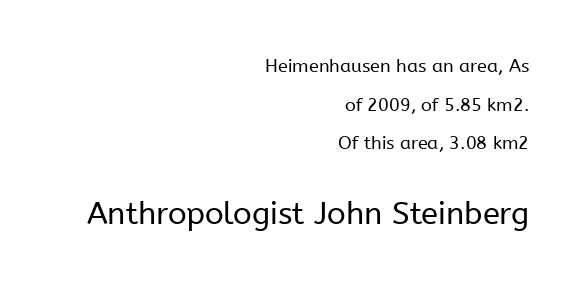
Q: Is the text bold? A: No.
Q: Is the text italic (slanted)? A: No, it is upright.
Q: Is the typeface a serif or a sans-serif typeface? A: Sans-serif.
Q: Is the text underlined? A: No.
Q: How is the paragraph aligned? A: Right-aligned.
Q: Is the spacing between letters normal or unusually wide? A: Normal.
Q: Is the spacing between lines tight, normal or loose? A: Loose.
Q: Which block of text is set in a larger size, the first (top) or the second (bottom)? A: The second (bottom) one.
Q: Width (condensed, normal, or wide)? A: Normal.
Q: Stroke contrast? A: Low.
Q: x-height? A: Medium.
Q: Monospaced? A: No.
